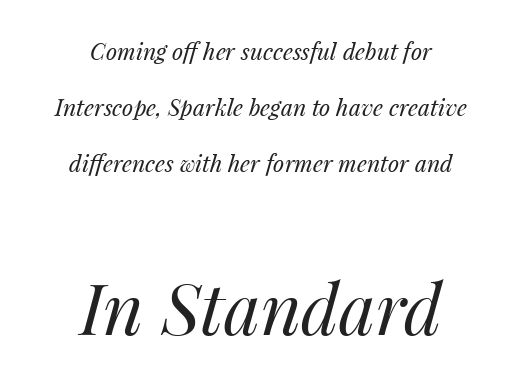
Q: Is the text bold? A: No.
Q: Is the text italic (slanted)? A: Yes, it leans right by about 14 degrees.
Q: Is the text underlined? A: No.
Q: How is the paragraph aligned? A: Centered.
Q: Is the spacing between letters normal or unusually wide? A: Normal.
Q: Is the spacing between lines tight, normal or loose? A: Loose.
Q: Which block of text is set in a larger size, the first (top) or the second (bottom)? A: The second (bottom) one.
Q: Width (condensed, normal, or wide)? A: Normal.
Q: Stroke contrast? A: Medium.
Q: x-height? A: Medium.
Q: Monospaced? A: No.
